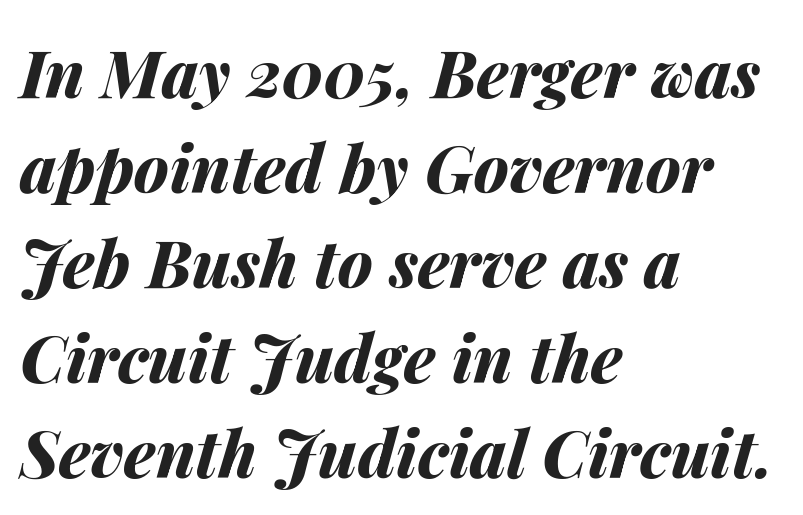
The image shows 65 px bold type, italic (leaning right); set left-aligned, normal line spacing (1.46x), normal letter spacing, not underlined; medium stroke contrast and a medium x-height.
